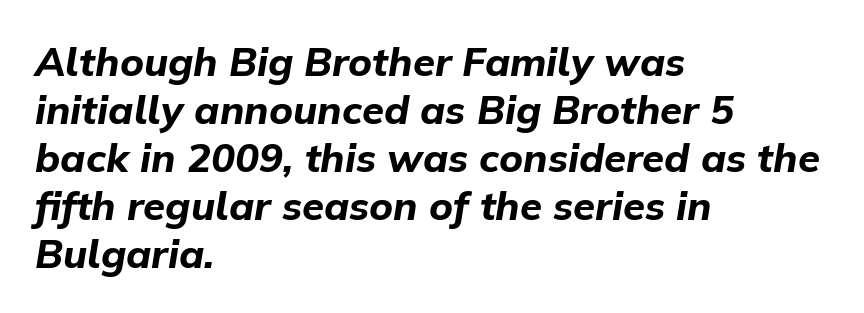
Q: Is the text bold? A: Yes.
Q: Is the text italic (slanted)? A: Yes, it leans right by about 9 degrees.
Q: Is the text underlined? A: No.
Q: How is the paragraph aligned? A: Left-aligned.
Q: Is the spacing between letters normal or unusually wide? A: Normal.
Q: Width (condensed, normal, or wide)? A: Normal.
Q: Stroke contrast? A: Low.
Q: x-height? A: Medium.
Q: Monospaced? A: No.
